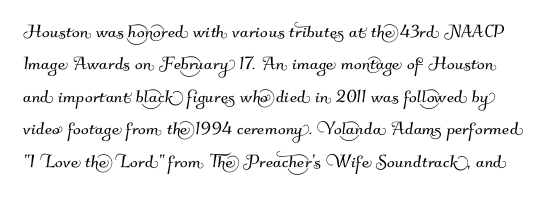
The image shows 23 px text type; set normal line spacing (1.41x), normal letter spacing, not underlined.
